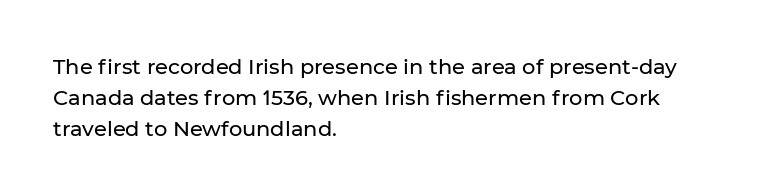
{"italic": "no", "underline": "no", "align": "left", "line_spacing": "normal", "line_spacing_ratio": 1.48, "letter_spacing": "normal", "letter_spacing_em": 0.0, "glyph_px": 21}
